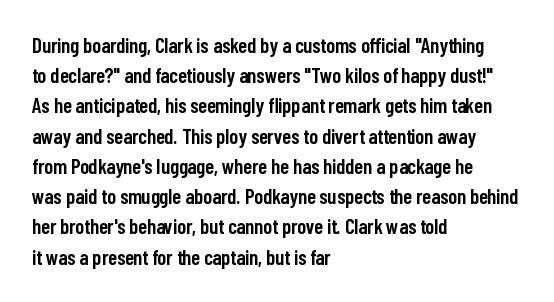
The image shows 21 px text type, upright; set left-aligned, normal line spacing (1.44x), normal letter spacing, not underlined.
